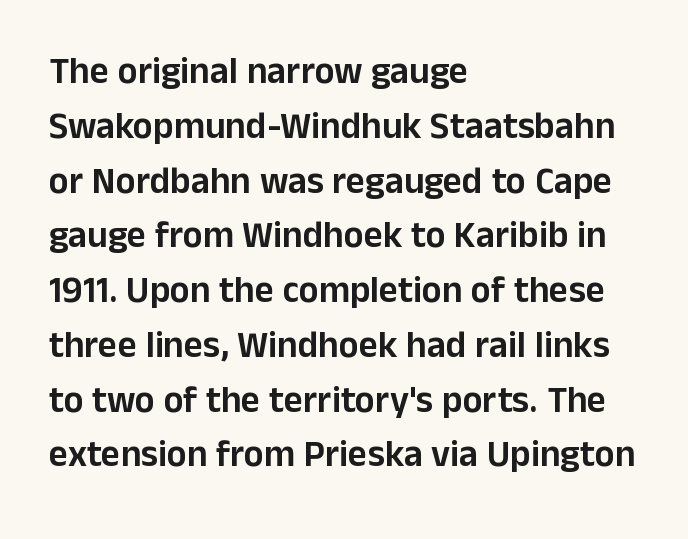
This rendering employs a face without finishing strokes, i.e., a sans-serif. The face used here is rendered with its standard letterfit. In CSS terms this would be text-align: left. Ascenders rise straight up at ninety degrees.
